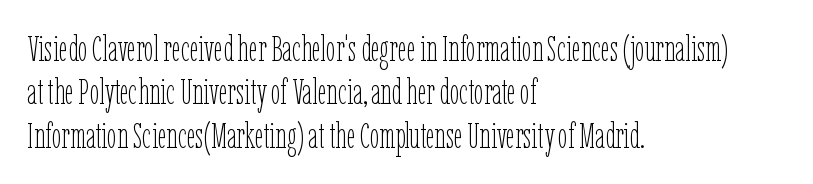
The passage shown is typed in a proportional face where columns would drift. Every row of glyphs begins at an identical x-position on the left. Has an underline been added? It has not. These lines were composed using upright roman letters. Between one letter and the next there's only the usual sliver of space.
